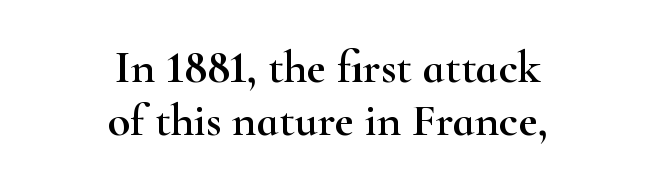
Do the characters align in a grid? No, the font is proportional. Honestly, there is no underline to notice here at all. Nope, not italic — everything's standing straight. Centered paragraph, ragged on both sides. The letterforms sit shoulder to shoulder at normal distance.
